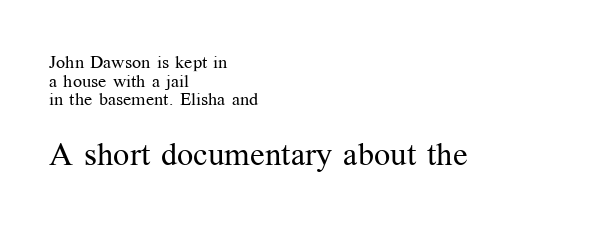
{"serif": "yes", "italic": "no", "bold": "no", "weight": "regular", "width": "normal", "stroke_contrast": "medium", "x_height": "medium", "monospaced": "no", "underline": "no", "align": "left", "line_spacing": "tight", "line_spacing_ratio": 1.04, "letter_spacing": "normal", "letter_spacing_em": 0.0, "larger_block": "second", "size_ratio": 1.78, "glyph_px": 32}
